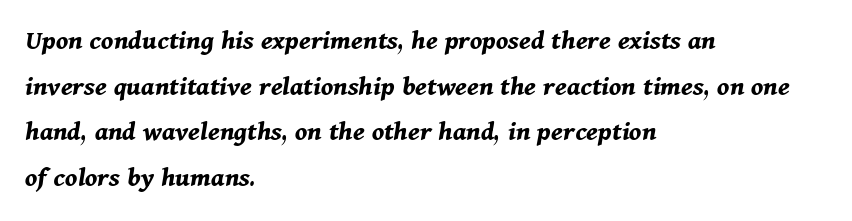
{"italic": "yes", "lean": "right", "slant_degrees": 11, "bold": "yes", "weight": "bold", "width": "normal", "stroke_contrast": "medium", "x_height": "medium", "monospaced": "no", "underline": "no", "align": "left", "line_spacing": "normal", "line_spacing_ratio": 1.57, "letter_spacing": "normal", "letter_spacing_em": 0.0, "glyph_px": 29}
